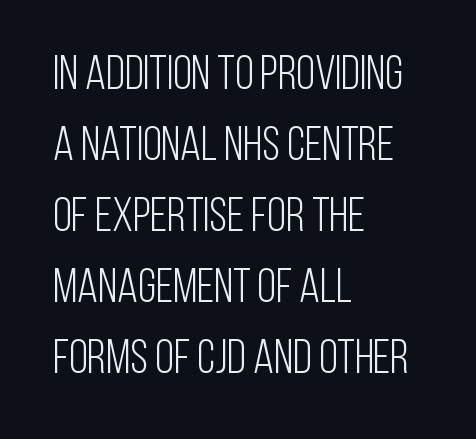
Q: Is the text bold? A: No.
Q: Is the text italic (slanted)? A: No, it is upright.
Q: Is the typeface a serif or a sans-serif typeface? A: Sans-serif.
Q: Is the text underlined? A: No.
Q: How is the paragraph aligned? A: Left-aligned.
Q: Is the spacing between letters normal or unusually wide? A: Normal.
Q: Is the spacing between lines tight, normal or loose? A: Normal.
Q: Width (condensed, normal, or wide)? A: Condensed.
Q: Stroke contrast? A: Low.
Q: x-height? A: Large.
Q: Monospaced? A: No.
